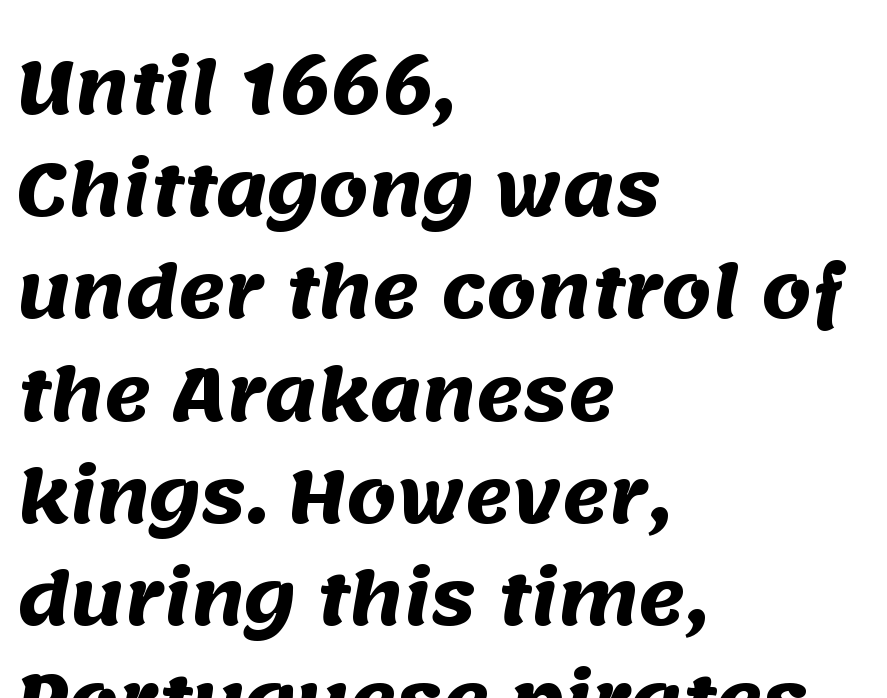
Q: Is the text bold? A: Yes.
Q: Is the typeface a serif or a sans-serif typeface? A: Sans-serif.
Q: Is the text underlined? A: No.
Q: How is the paragraph aligned? A: Left-aligned.
Q: Is the spacing between letters normal or unusually wide? A: Normal.
Q: Is the spacing between lines tight, normal or loose? A: Normal.
Q: Width (condensed, normal, or wide)? A: Normal.
Q: Stroke contrast? A: Medium.
Q: x-height? A: Large.
Q: Monospaced? A: No.
